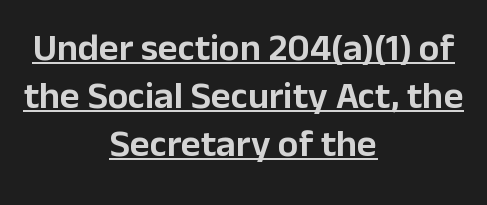
Q: Is the text italic (slanted)? A: No, it is upright.
Q: Is the typeface a serif or a sans-serif typeface? A: Sans-serif.
Q: Is the text underlined? A: Yes.
Q: How is the paragraph aligned? A: Centered.
Q: Is the spacing between letters normal or unusually wide? A: Normal.
Q: Is the spacing between lines tight, normal or loose? A: Normal.
Q: Width (condensed, normal, or wide)? A: Normal.
Q: Stroke contrast? A: Low.
Q: x-height? A: Medium.
Q: Monospaced? A: No.
